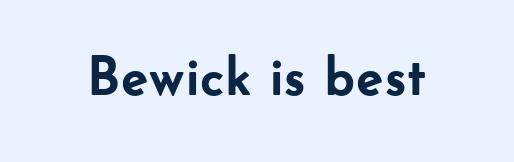
The font is running at its bold setting. Ascenders rise straight up at ninety degrees. You could not count columns in this text — the font is proportionally spaced. This rendering employs a face without finishing strokes, i.e., a sans-serif. Has an underline been added? It has not. This sample uses plain, unmodified letter spacing.
